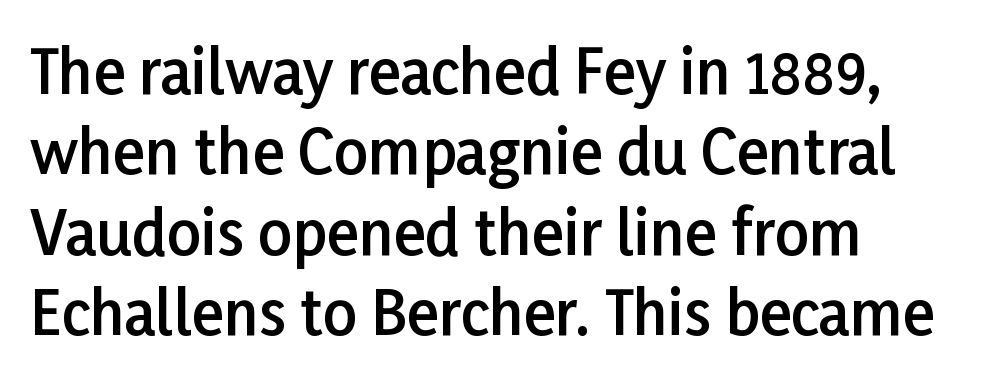
{"serif": "no", "italic": "no", "bold": "semi", "weight": "semibold", "width": "normal", "stroke_contrast": "low", "x_height": "medium", "monospaced": "no", "underline": "no", "line_spacing": "normal", "line_spacing_ratio": 1.34, "letter_spacing": "normal", "letter_spacing_em": 0.0, "glyph_px": 60}
